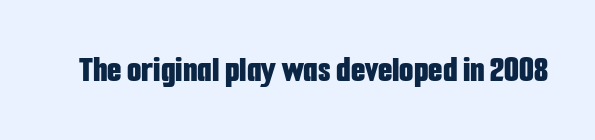
The image shows 37 px bold, condensed sans-serif type, upright; set normal letter spacing, not underlined; low stroke contrast and a medium x-height.
